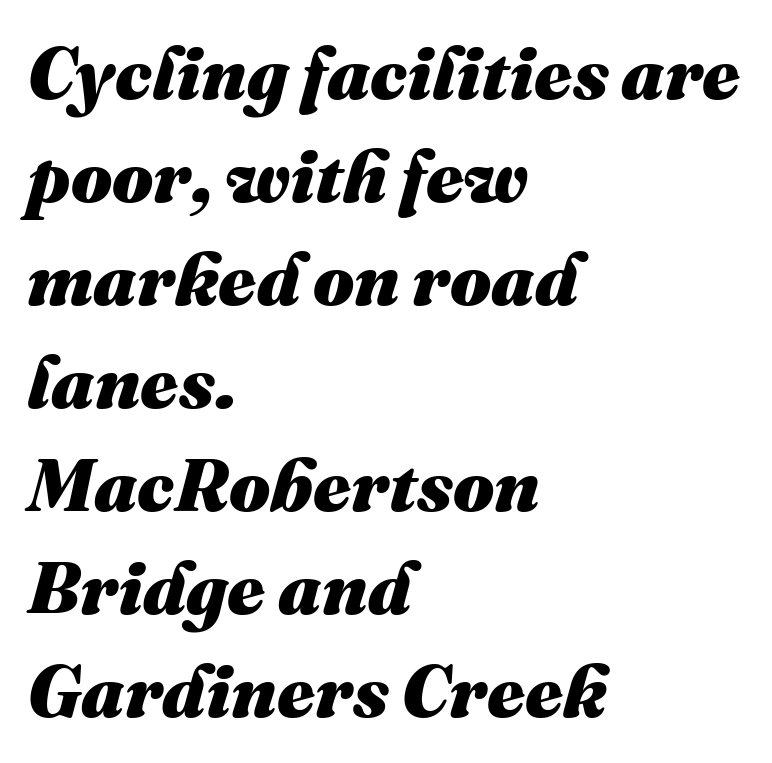
The image shows 73 px heavy type, italic (leaning right); set left-aligned, normal line spacing (1.41x), normal letter spacing, not underlined; medium stroke contrast and a medium x-height.
